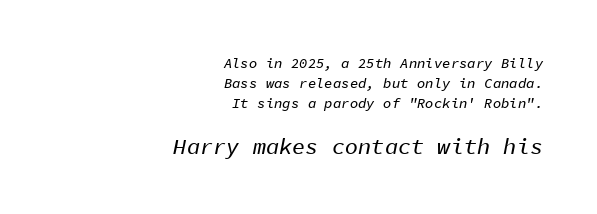
{"italic": "yes", "lean": "right", "slant_degrees": 11, "underline": "no", "align": "right", "line_spacing": "normal", "line_spacing_ratio": 1.43, "letter_spacing": "normal", "letter_spacing_em": 0.0, "larger_block": "second", "size_ratio": 1.57, "glyph_px": 22}
